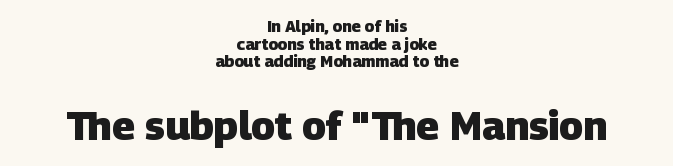
{"serif": "no", "bold": "yes", "weight": "heavy", "width": "normal", "stroke_contrast": "low", "x_height": "large", "monospaced": "no", "underline": "no", "align": "center", "line_spacing": "tight", "line_spacing_ratio": 1.1, "letter_spacing": "normal", "letter_spacing_em": 0.0, "larger_block": "second", "size_ratio": 2.5, "glyph_px": 40}
